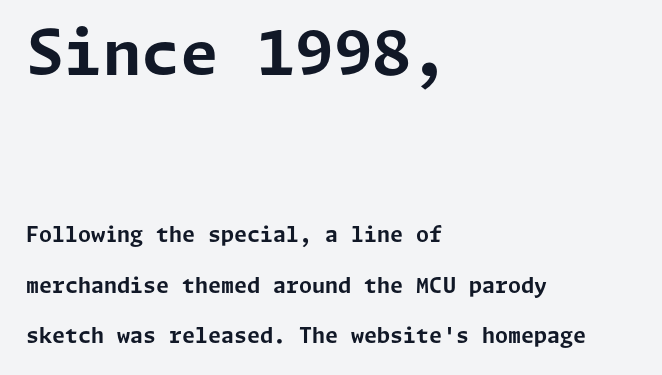
Characters remain perfectly vertical along every line. Each new line begins a long way beneath the previous one. You can tell from the bare stems that sans-serif type was used. The specimen omits any rule beneath the text block's lines.
